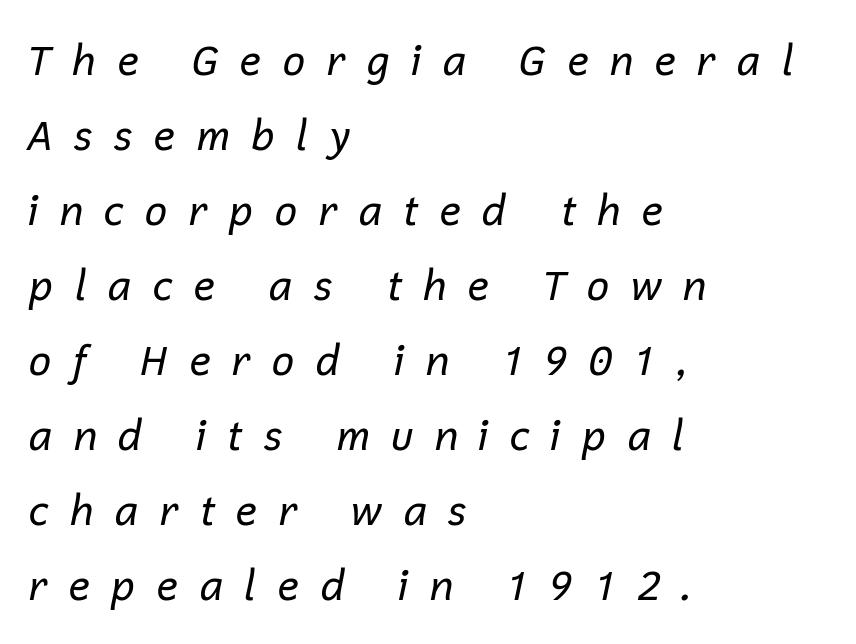
The image shows 41 px regular-weight type, italic (leaning right); set left-aligned, line spacing 1.83x, unusually wide letter spacing (+0.48 em), not underlined; low stroke contrast and a medium x-height.
